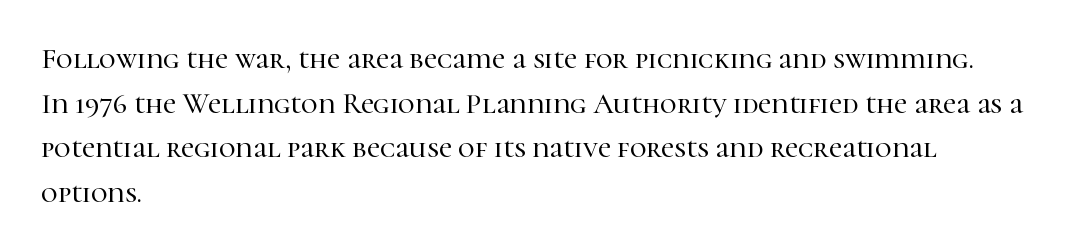
Q: Is the text italic (slanted)? A: No, it is upright.
Q: Is the typeface a serif or a sans-serif typeface? A: Serif.
Q: Is the text underlined? A: No.
Q: How is the paragraph aligned? A: Left-aligned.
Q: Is the spacing between letters normal or unusually wide? A: Normal.
Q: Is the spacing between lines tight, normal or loose? A: Normal.
Q: Width (condensed, normal, or wide)? A: Normal.
Q: Stroke contrast? A: High.
Q: x-height? A: Medium.
Q: Monospaced? A: No.
